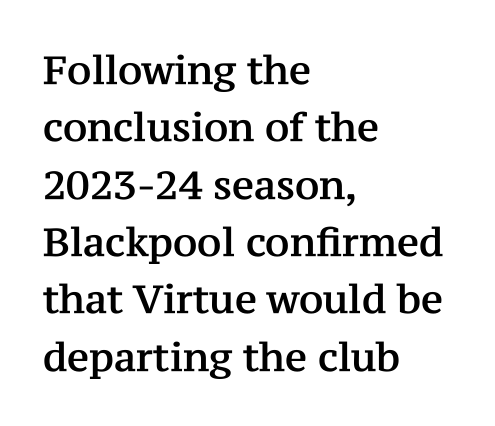
Yep, those are serifs on the letters. The letters advance in unequal steps, a hallmark of proportional type. Nope, not italic — everything's standing straight. Is the block centered? No — it sits flush against the left margin. Descender tails drop into unmarked territory. Nobody touched the tracking dial on this one.
